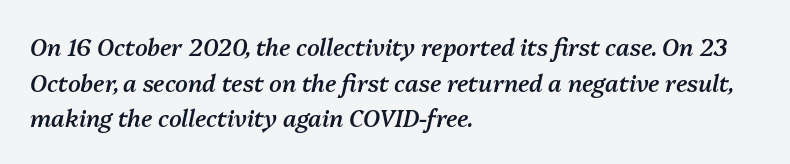
The image shows 23 px text type, italic (leaning right); set left-aligned, normal line spacing (1.55x), normal letter spacing, not underlined.
